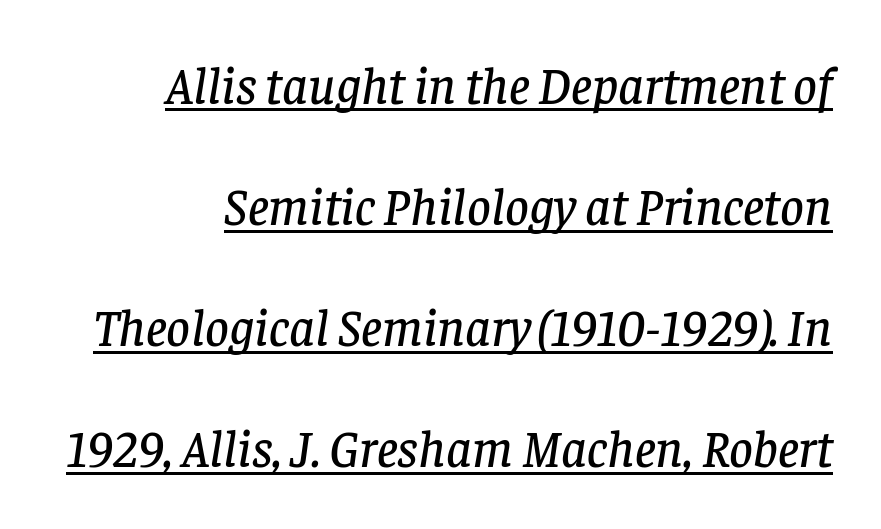
The horizontal fit of the characters is conventional and even. Check where the strokes stop: tiny serifs finish them off. Looks like someone drew a line under every word here. The line-height multiplier appears high, well above default. Note the varied advance widths — an 'i' is clearly narrower than an 'm'.
